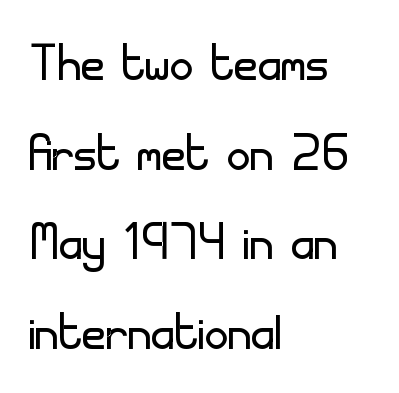
The image shows 65 px light sans-serif type, upright; set left-aligned, normal line spacing (1.38x), normal letter spacing, not underlined; low stroke contrast and a small x-height.
